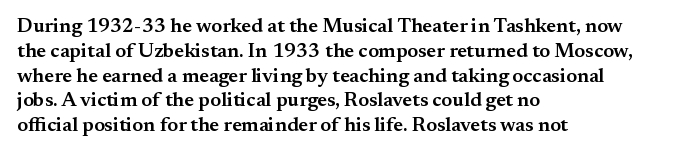
{"italic": "no", "bold": "semi", "underline": "no", "align": "left", "line_spacing_ratio": 1.24, "letter_spacing": "normal", "letter_spacing_em": 0.0, "glyph_px": 20}
